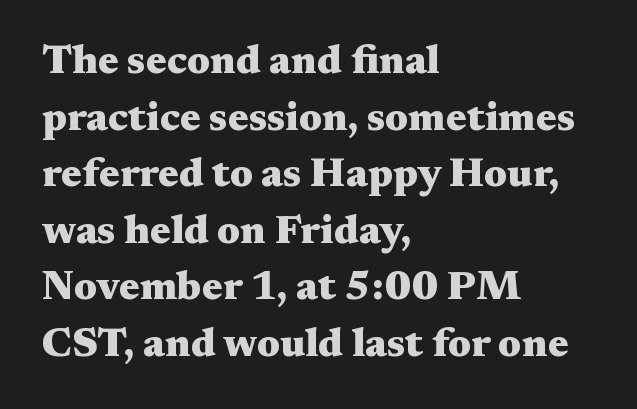
The image shows 41 px heavy, wide serif type, upright; set left-aligned, normal line spacing (1.38x), normal letter spacing, not underlined; medium stroke contrast and a medium x-height.
